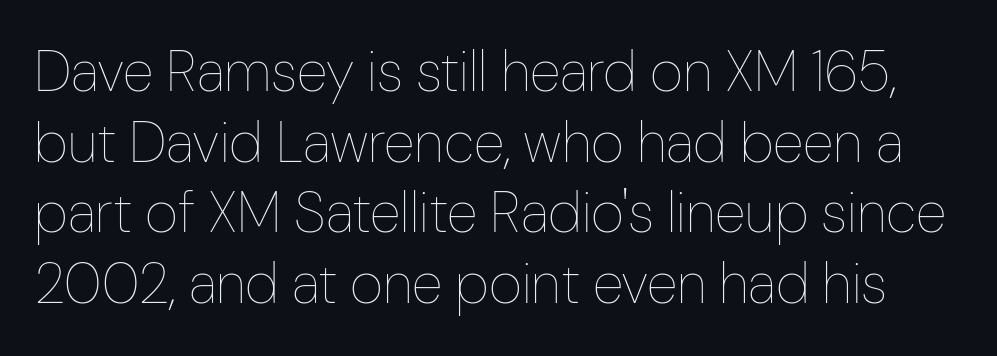
Q: Is the text bold? A: No.
Q: Is the text italic (slanted)? A: No, it is upright.
Q: Is the text underlined? A: No.
Q: Is the spacing between letters normal or unusually wide? A: Normal.
Q: Width (condensed, normal, or wide)? A: Condensed.
Q: Stroke contrast? A: Low.
Q: x-height? A: Medium.
Q: Monospaced? A: No.
